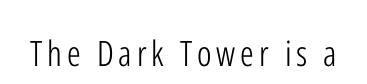
Underline: absent. Weight: not bold — regular or lighter. Stroke terminals: plain, sans-serif. Here the designer chose a conventional face with non-uniform glyph widths. Characters remain perfectly vertical along every line.
